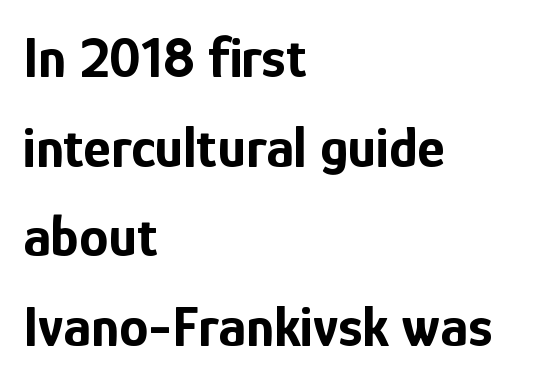
Q: Is the text bold? A: Yes.
Q: Is the text italic (slanted)? A: No, it is upright.
Q: Is the typeface a serif or a sans-serif typeface? A: Sans-serif.
Q: Is the text underlined? A: No.
Q: How is the paragraph aligned? A: Left-aligned.
Q: Is the spacing between letters normal or unusually wide? A: Normal.
Q: Is the spacing between lines tight, normal or loose? A: Normal.
Q: Width (condensed, normal, or wide)? A: Condensed.
Q: Stroke contrast? A: Low.
Q: x-height? A: Medium.
Q: Monospaced? A: No.
